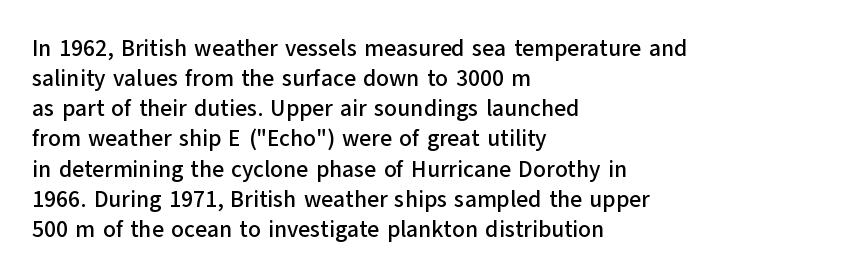
The image shows 23 px text type, upright; set left-aligned, normal line spacing (1.31x), normal letter spacing, not underlined.
